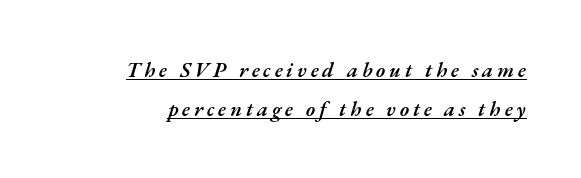
Q: Is the text bold? A: Semi-bold.
Q: Is the text italic (slanted)? A: Yes, it leans right by about 17 degrees.
Q: Is the text underlined? A: Yes.
Q: How is the paragraph aligned? A: Right-aligned.
